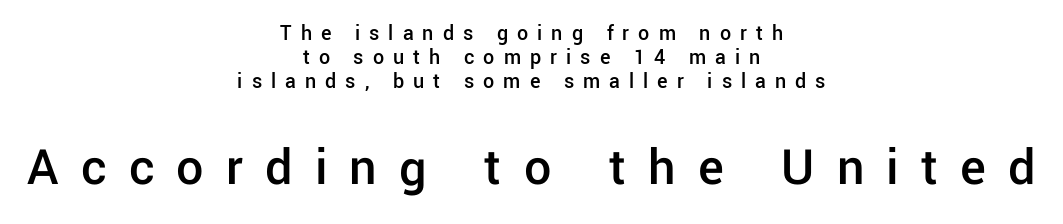
The image shows 54 px semibold sans-serif type, upright; set centered, tight line spacing (1.08x), unusually wide letter spacing (+0.41 em), not underlined; the second (bottom) block is 2.45x larger; low stroke contrast and a medium x-height.
